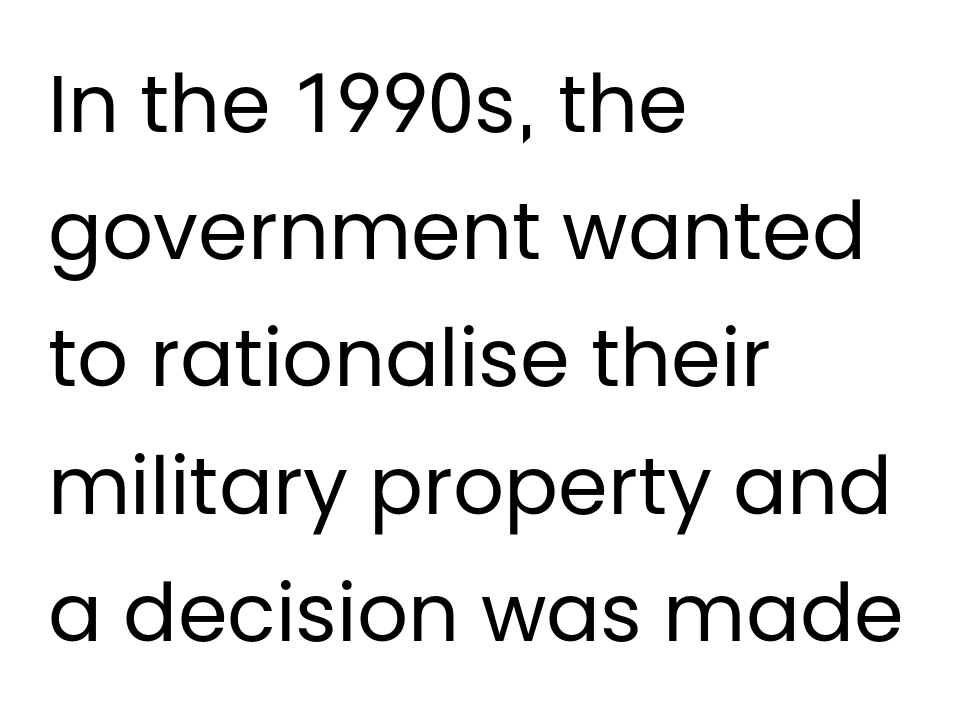
{"serif": "no", "italic": "no", "bold": "no", "weight": "regular", "width": "normal", "stroke_contrast": "low", "x_height": "large", "monospaced": "no", "underline": "no", "align": "left", "line_spacing": "normal", "line_spacing_ratio": 1.59, "letter_spacing": "normal", "letter_spacing_em": 0.0, "glyph_px": 80}
